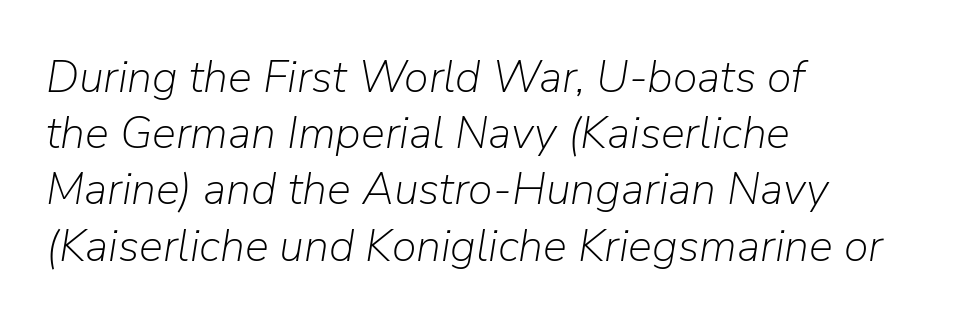
Q: Is the text bold? A: No.
Q: Is the text italic (slanted)? A: Yes, it leans right by about 9 degrees.
Q: Is the text underlined? A: No.
Q: How is the paragraph aligned? A: Left-aligned.
Q: Is the spacing between letters normal or unusually wide? A: Normal.
Q: Is the spacing between lines tight, normal or loose? A: Normal.
Q: Width (condensed, normal, or wide)? A: Normal.
Q: Stroke contrast? A: Low.
Q: x-height? A: Medium.
Q: Monospaced? A: No.
